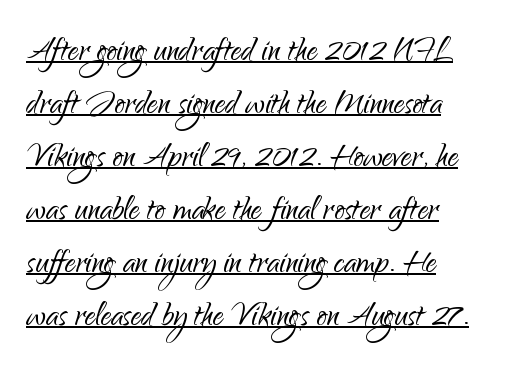
{"serif": "no", "bold": "no", "weight": "light", "width": "normal", "stroke_contrast": "low", "x_height": "small", "monospaced": "no", "underline": "yes", "line_spacing": "normal", "line_spacing_ratio": 1.26, "letter_spacing": "normal", "letter_spacing_em": 0.0, "glyph_px": 42}
